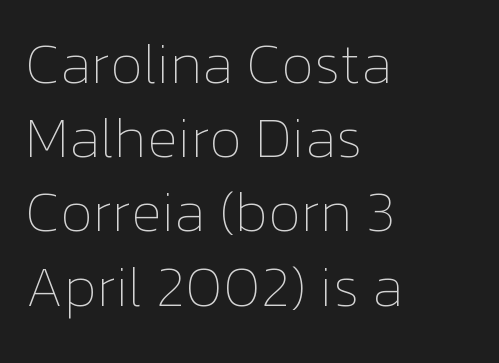
The image shows 58 px thin type, upright; set left-aligned, normal line spacing (1.28x), normal letter spacing, not underlined; low stroke contrast and a medium x-height.
